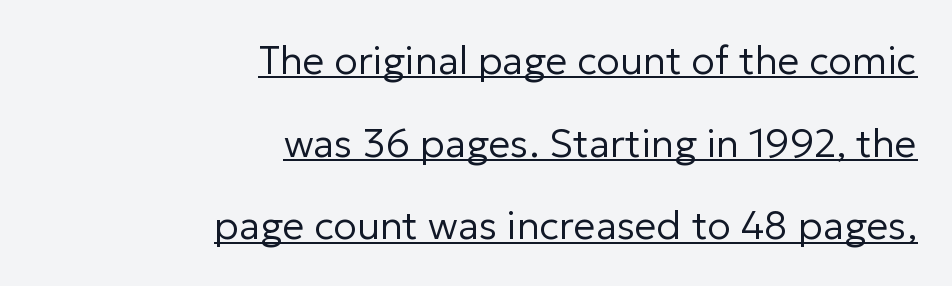
{"serif": "no", "italic": "no", "bold": "no", "weight": "regular", "width": "normal", "stroke_contrast": "low", "x_height": "medium", "monospaced": "no", "underline": "yes", "align": "right", "line_spacing": "loose", "line_spacing_ratio": 2.12, "letter_spacing": "normal", "letter_spacing_em": 0.0, "glyph_px": 39}
